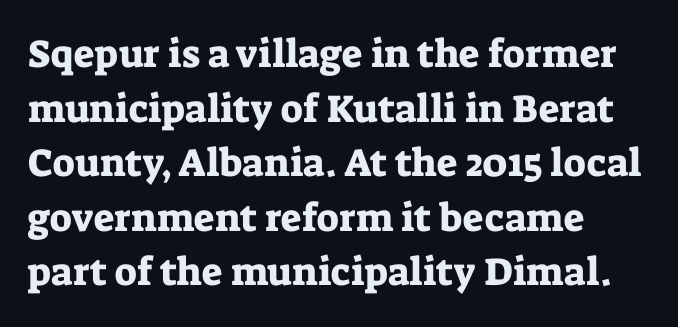
{"serif": "yes", "italic": "no", "width": "normal", "stroke_contrast": "low", "x_height": "medium", "monospaced": "no", "underline": "no", "align": "left", "line_spacing": "normal", "line_spacing_ratio": 1.4, "letter_spacing": "normal", "letter_spacing_em": 0.0, "glyph_px": 39}
